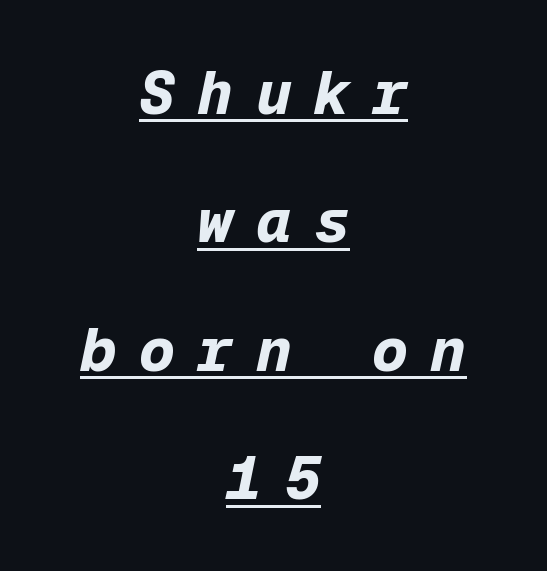
{"italic": "yes", "lean": "right", "slant_degrees": 12, "bold": "yes", "weight": "bold", "width": "normal", "stroke_contrast": "low", "x_height": "medium", "monospaced": "yes", "underline": "yes", "align": "center", "line_spacing": "loose", "line_spacing_ratio": 2.14, "letter_spacing": "wide", "letter_spacing_em": 0.37, "glyph_px": 60}
